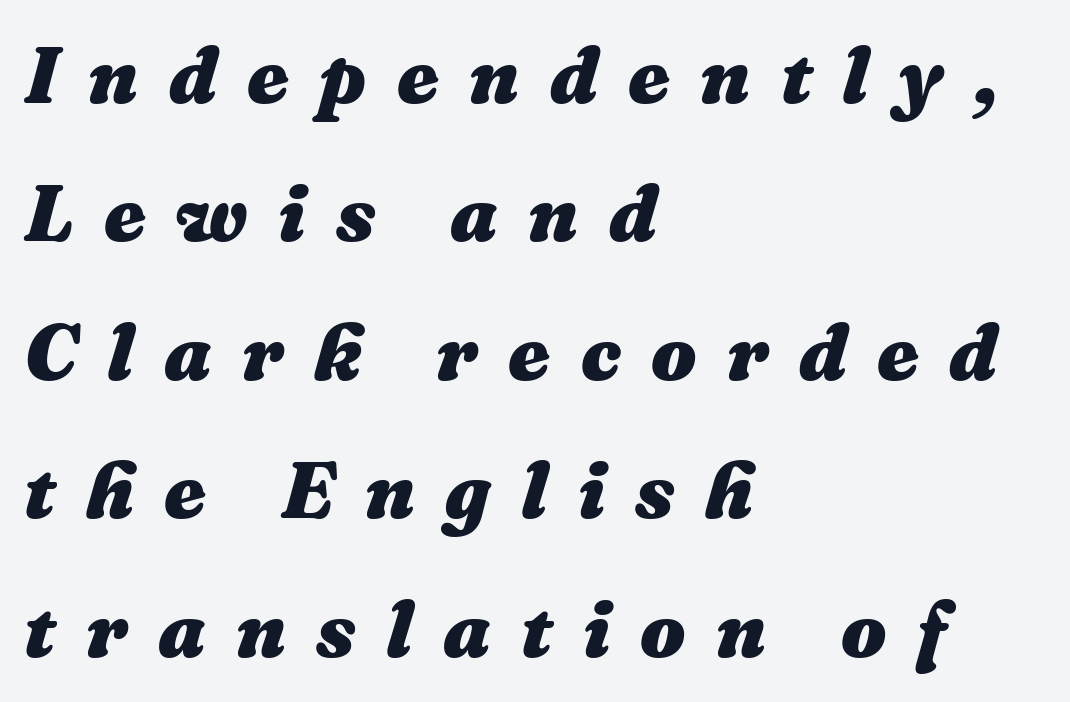
Here the designer chose a conventional face with non-uniform glyph widths. Every row of glyphs begins at an identical x-position on the left. Honestly, there is no underline to notice here at all. The face used here has a pronounced slope to its letters. On the weight axis this lands at bold, roughly 700.
